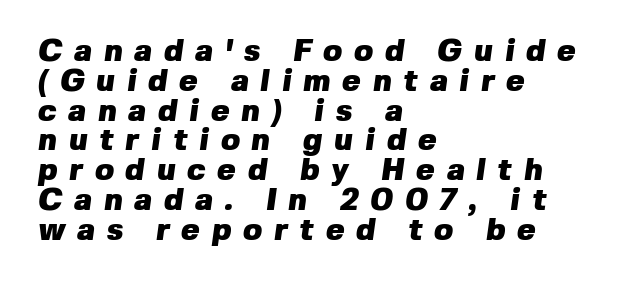
The image shows 31 px heavy sans-serif type; set left-aligned, tight line spacing (0.96x), unusually wide letter spacing (+0.38 em), not underlined; low stroke contrast and a medium x-height.
